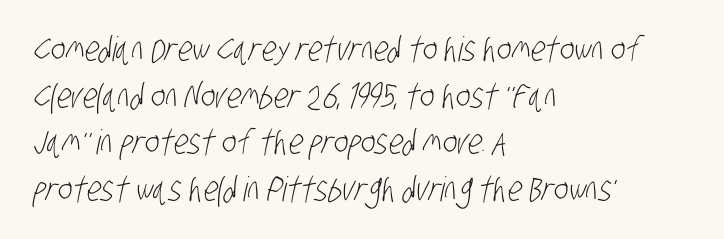
The image shows 34 px light, condensed sans-serif type; set left-aligned, normal line spacing (1.37x), normal letter spacing, not underlined; low stroke contrast and a large x-height.
